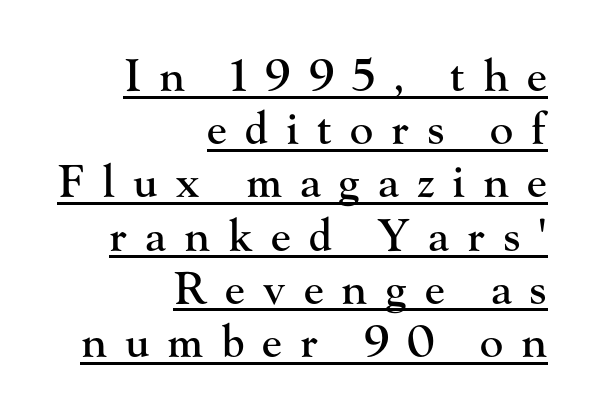
{"serif": "yes", "italic": "no", "width": "normal", "stroke_contrast": "high", "x_height": "small", "monospaced": "no", "underline": "yes", "align": "right", "line_spacing_ratio": 1.21, "letter_spacing": "wide", "letter_spacing_em": 0.41, "glyph_px": 44}
